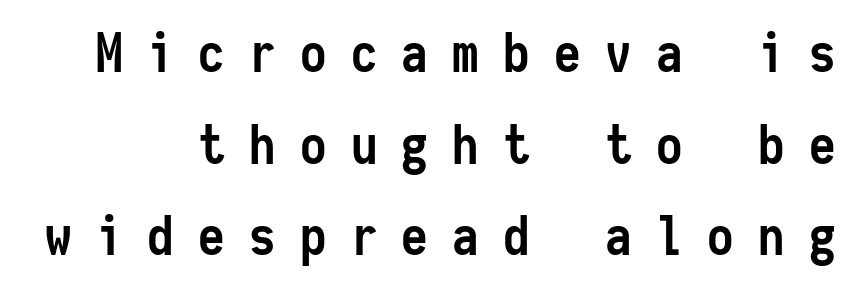
{"serif": "no", "italic": "no", "bold": "yes", "weight": "semibold", "width": "condensed", "stroke_contrast": "low", "x_height": "medium", "monospaced": "yes", "underline": "no", "line_spacing_ratio": 1.73, "letter_spacing": "wide", "letter_spacing_em": 0.46, "glyph_px": 53}
